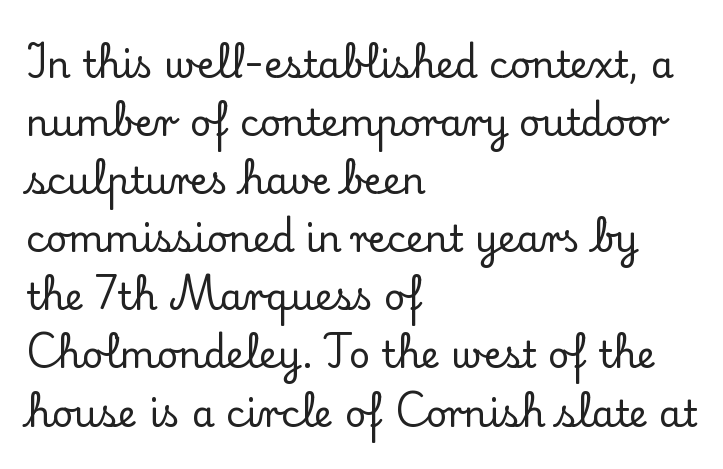
Q: Is the text italic (slanted)? A: No, it is upright.
Q: Is the typeface a serif or a sans-serif typeface? A: Serif.
Q: Is the text underlined? A: No.
Q: How is the paragraph aligned? A: Left-aligned.
Q: Is the spacing between letters normal or unusually wide? A: Normal.
Q: Is the spacing between lines tight, normal or loose? A: Normal.
Q: Width (condensed, normal, or wide)? A: Normal.
Q: Stroke contrast? A: Low.
Q: x-height? A: Small.
Q: Monospaced? A: No.
